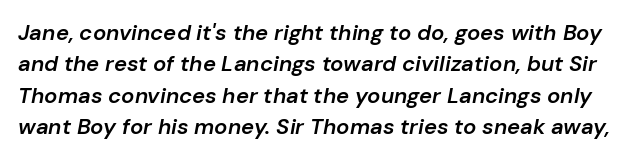
Q: Is the text bold? A: Semi-bold.
Q: Is the text italic (slanted)? A: Yes, it leans right by about 10 degrees.
Q: Is the text underlined? A: No.
Q: Is the spacing between letters normal or unusually wide? A: Normal.
Q: Is the spacing between lines tight, normal or loose? A: Normal.
